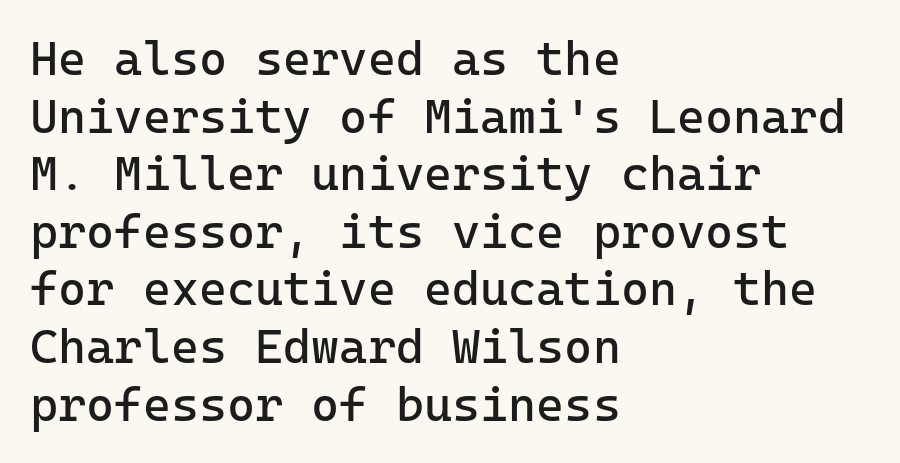
The compositor pushed each line to the left boundary. Any mark beneath the type? The region is blank. Designer's note — italics off, roman on. Is this a heavy cut? Hardly; it is regular or lighter.
